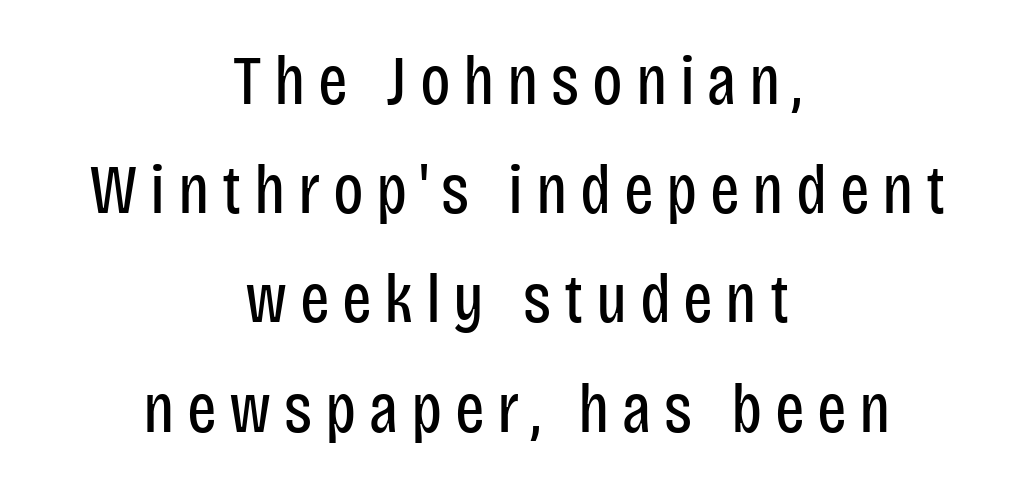
{"serif": "no", "italic": "no", "bold": "no", "weight": "regular", "width": "condensed", "stroke_contrast": "low", "x_height": "large", "monospaced": "no", "underline": "no", "align": "center", "line_spacing": "normal", "line_spacing_ratio": 1.56, "glyph_px": 70}
